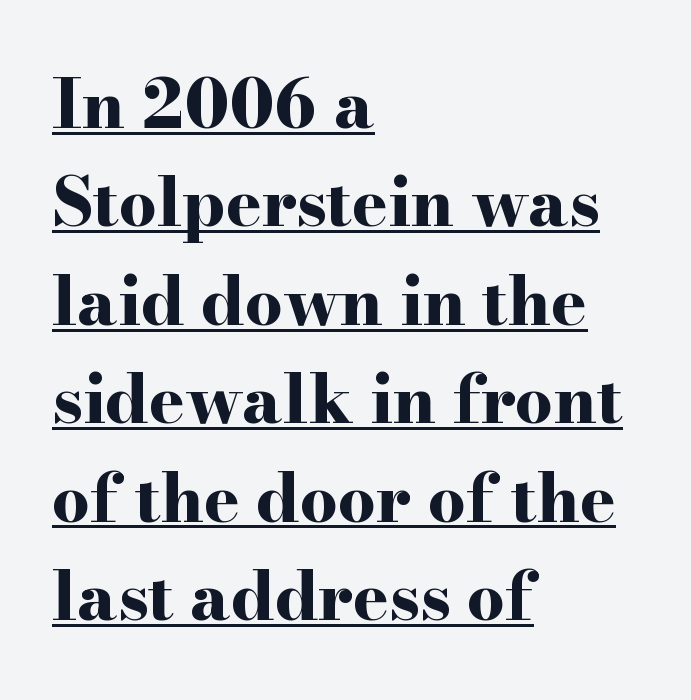
The image shows 67 px bold, wide serif type, upright; set left-aligned, normal line spacing (1.47x), normal letter spacing, underlined; high stroke contrast and a small x-height.
